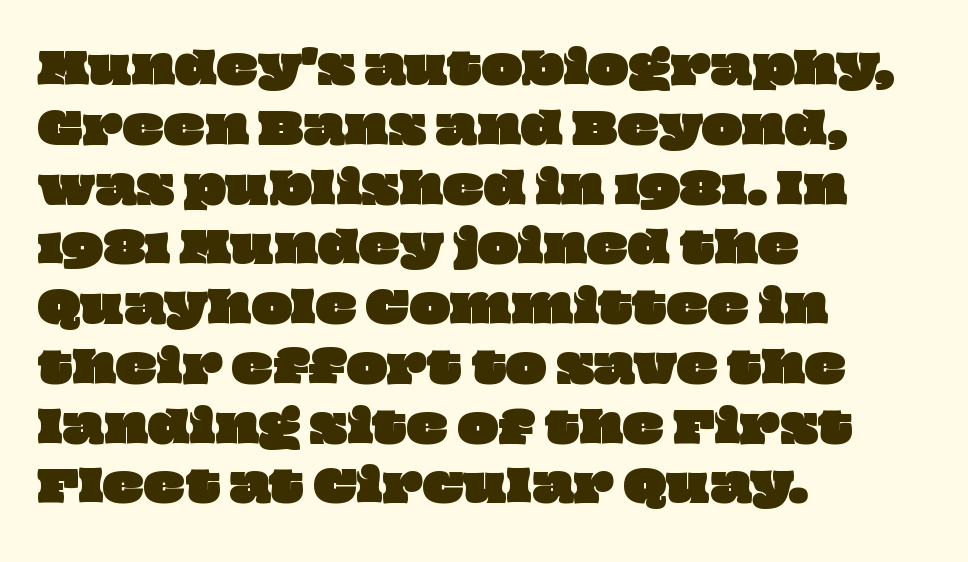
{"width": "wide", "stroke_contrast": "low", "x_height": "large", "monospaced": "no", "underline": "no", "align": "left", "line_spacing": "normal", "line_spacing_ratio": 1.39, "letter_spacing": "normal", "letter_spacing_em": 0.0, "glyph_px": 43}
